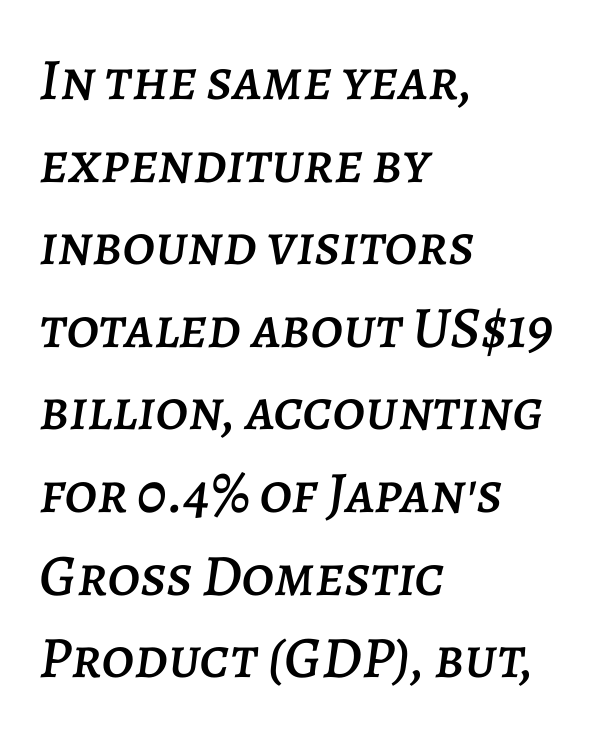
Q: Is the text italic (slanted)? A: Yes, it leans right by about 7 degrees.
Q: Is the text underlined? A: No.
Q: How is the paragraph aligned? A: Left-aligned.
Q: Is the spacing between letters normal or unusually wide? A: Normal.
Q: Is the spacing between lines tight, normal or loose? A: Normal.
Q: Width (condensed, normal, or wide)? A: Normal.
Q: Stroke contrast? A: Low.
Q: x-height? A: Large.
Q: Monospaced? A: No.
